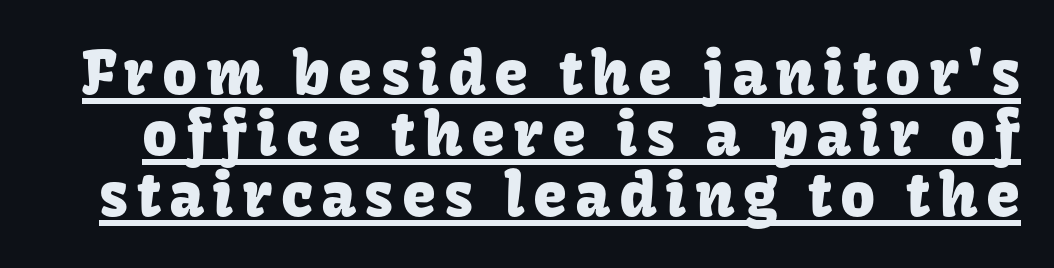
The image shows 61 px sans-serif type, upright; set tight line spacing (1.0x), underlined; low stroke contrast and a medium x-height.
